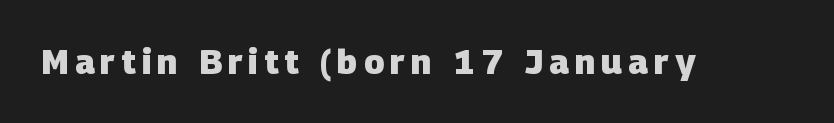
Q: Is the text bold? A: Yes.
Q: Is the typeface a serif or a sans-serif typeface? A: Sans-serif.
Q: Is the text underlined? A: No.
Q: Width (condensed, normal, or wide)? A: Normal.
Q: Stroke contrast? A: Low.
Q: x-height? A: Large.
Q: Monospaced? A: No.
